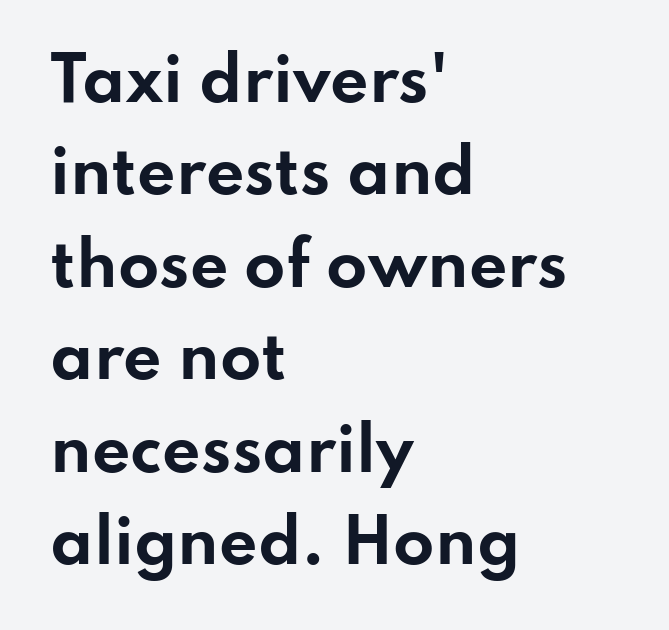
The image shows 60 px bold, wide sans-serif type, upright; set left-aligned, normal line spacing (1.54x), normal letter spacing, not underlined; low stroke contrast and a small x-height.
